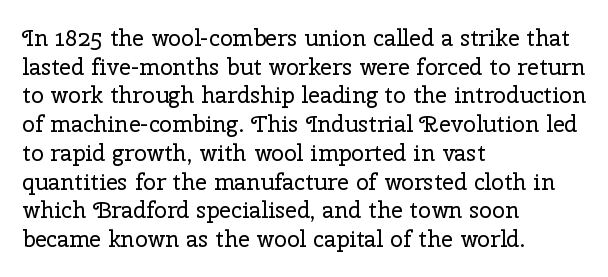
{"italic": "no", "bold": "no", "underline": "no", "align": "left", "line_spacing": "normal", "line_spacing_ratio": 1.25, "letter_spacing": "normal", "letter_spacing_em": 0.0, "glyph_px": 23}
